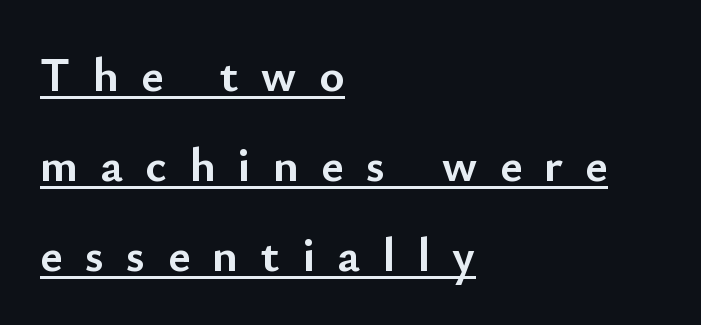
The image shows 48 px semibold sans-serif type, upright; set left-aligned, line spacing 1.87x, unusually wide letter spacing (+0.47 em), underlined; low stroke contrast and a small x-height.
